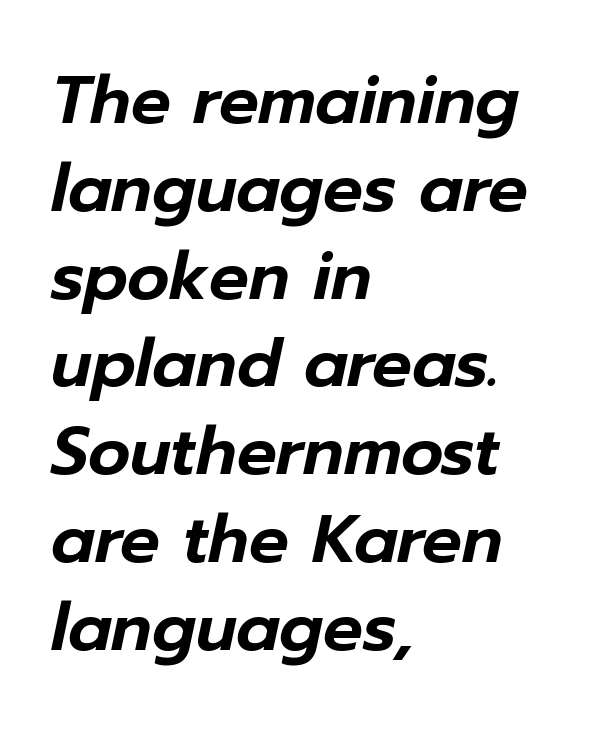
Q: Is the text italic (slanted)? A: Yes, it leans right by about 12 degrees.
Q: Is the text underlined? A: No.
Q: How is the paragraph aligned? A: Left-aligned.
Q: Is the spacing between letters normal or unusually wide? A: Normal.
Q: Is the spacing between lines tight, normal or loose? A: Normal.
Q: Width (condensed, normal, or wide)? A: Normal.
Q: Stroke contrast? A: Low.
Q: x-height? A: Medium.
Q: Monospaced? A: No.
